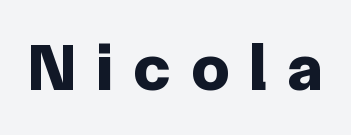
The image shows 67 px bold sans-serif type, upright; set unusually wide letter spacing (+0.31 em), not underlined; low stroke contrast and a medium x-height.
